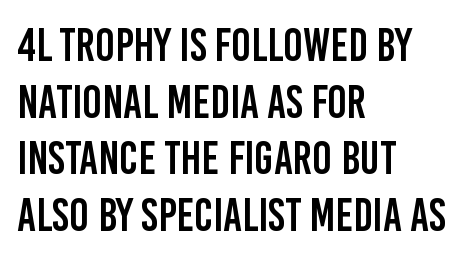
The baseline area is clear. Each letter's strokes conclude bluntly, with no projecting serifs. This sample uses an upright cut, with every glyph sitting square on the baseline. Does extra space separate the letters? No, they use regular spacing. The letters advance in unequal steps, a hallmark of proportional type. Typeset ragged right — the left edge is the straight one.
